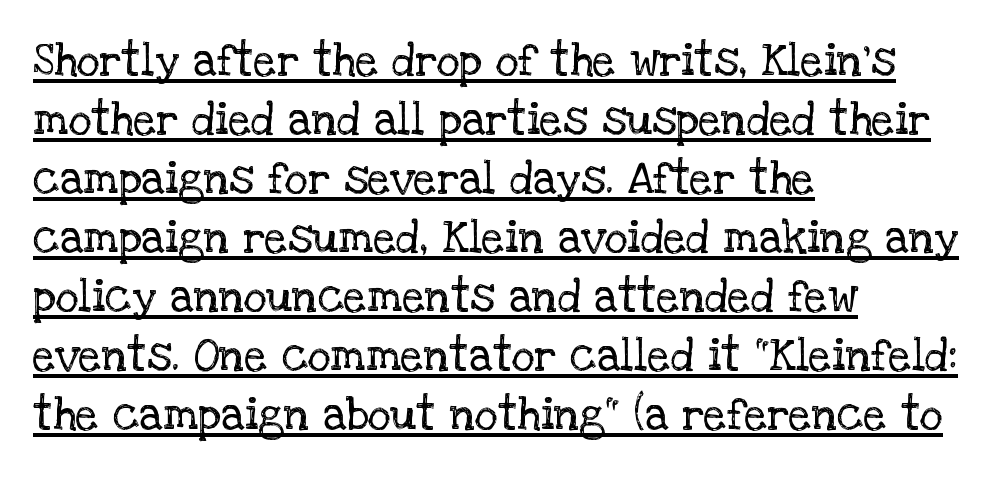
These glyphs show unthickened strokes, regular width or finer. One glance says typical: line gaps are just what's usual. The letters sit at their default tracking, neither squeezed nor spread. Visually the block forms a straight wall on the left and a jagged coastline on the right. The rendering uses natural spacing where letterforms have individual widths.
